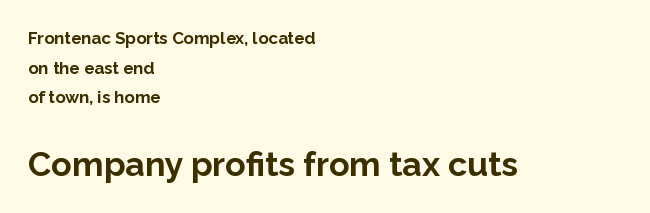
{"serif": "no", "italic": "no", "bold": "yes", "weight": "bold", "width": "normal", "stroke_contrast": "low", "x_height": "medium", "monospaced": "no", "underline": "no", "align": "left", "line_spacing_ratio": 1.75, "letter_spacing": "normal", "letter_spacing_em": 0.0, "larger_block": "second", "size_ratio": 2.0, "glyph_px": 34}
